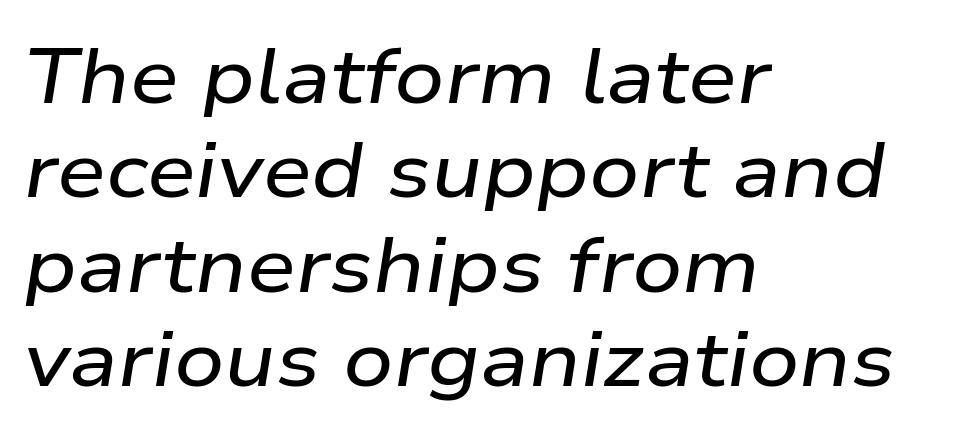
The image shows 78 px wide type, italic (leaning right); set left-aligned, line spacing 1.21x, normal letter spacing, not underlined; low stroke contrast and a medium x-height.
